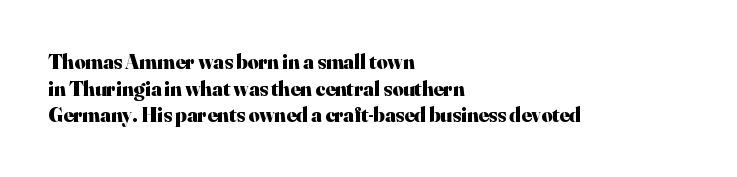
The image shows 21 px bold type, upright; set left-aligned, normal line spacing (1.27x), normal letter spacing, not underlined.
